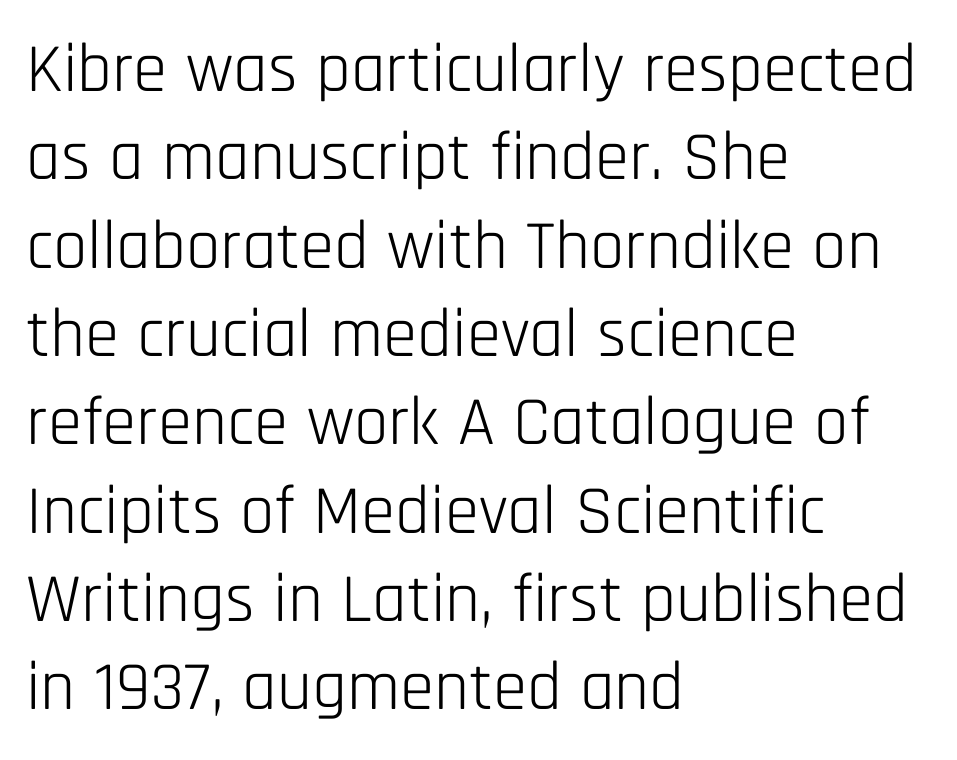
Inter-character spacing is left at the font's built-in metrics. Honestly, the row spacing looks completely unremarkable. Note: no serifs on the glyphs. The specimen omits any rule beneath the text block's lines.
